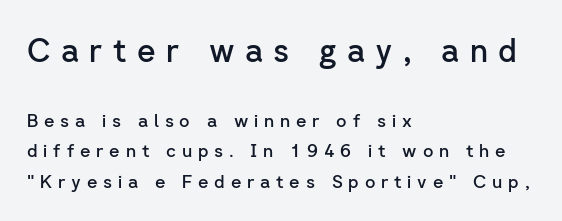
Q: Is the text bold? A: Semi-bold.
Q: Is the text italic (slanted)? A: No, it is upright.
Q: Is the typeface a serif or a sans-serif typeface? A: Sans-serif.
Q: Is the text underlined? A: No.
Q: How is the paragraph aligned? A: Left-aligned.
Q: Is the spacing between letters normal or unusually wide? A: Unusually wide.
Q: Is the spacing between lines tight, normal or loose? A: Normal.
Q: Which block of text is set in a larger size, the first (top) or the second (bottom)? A: The first (top) one.
Q: Width (condensed, normal, or wide)? A: Normal.
Q: Stroke contrast? A: Low.
Q: x-height? A: Medium.
Q: Monospaced? A: No.
